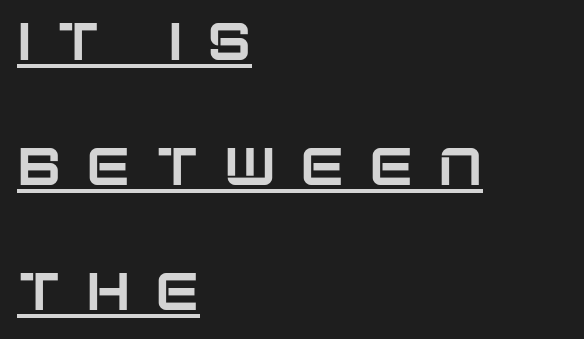
Q: Is the text italic (slanted)? A: No, it is upright.
Q: Is the typeface a serif or a sans-serif typeface? A: Sans-serif.
Q: Is the text underlined? A: Yes.
Q: How is the paragraph aligned? A: Left-aligned.
Q: Is the spacing between letters normal or unusually wide? A: Unusually wide.
Q: Is the spacing between lines tight, normal or loose? A: Loose.
Q: Width (condensed, normal, or wide)? A: Normal.
Q: Stroke contrast? A: Low.
Q: x-height? A: Large.
Q: Monospaced? A: No.
